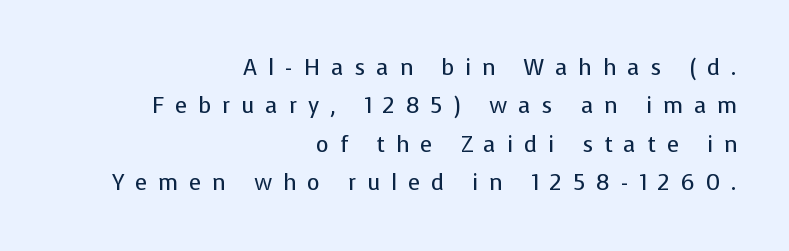
Words float on clear page, feet unadorned. The letters stand upright; this is a roman face. The tracking jumps out immediately: characters are airy and widely separated. The passage shown is not bold in any degree.
